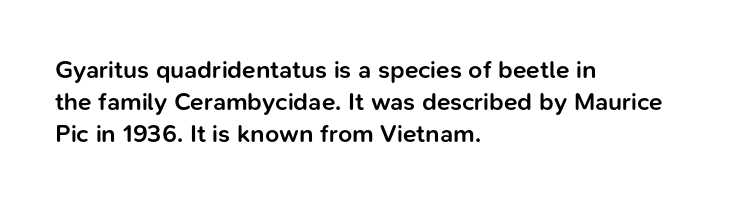
{"italic": "no", "bold": "semi", "underline": "no", "align": "left", "line_spacing": "normal", "line_spacing_ratio": 1.28, "letter_spacing": "normal", "letter_spacing_em": 0.0, "glyph_px": 25}
